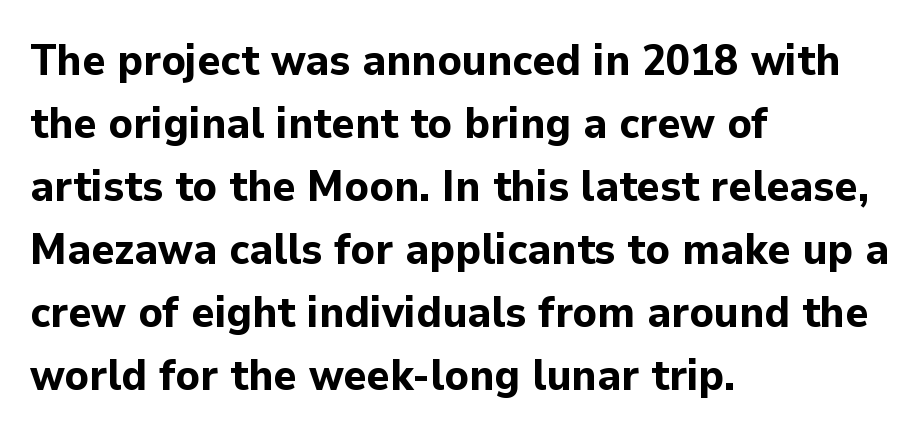
Q: Is the text bold? A: Yes.
Q: Is the text italic (slanted)? A: No, it is upright.
Q: Is the typeface a serif or a sans-serif typeface? A: Sans-serif.
Q: Is the text underlined? A: No.
Q: How is the paragraph aligned? A: Left-aligned.
Q: Is the spacing between letters normal or unusually wide? A: Normal.
Q: Is the spacing between lines tight, normal or loose? A: Normal.
Q: Width (condensed, normal, or wide)? A: Normal.
Q: Stroke contrast? A: Low.
Q: x-height? A: Medium.
Q: Monospaced? A: No.
